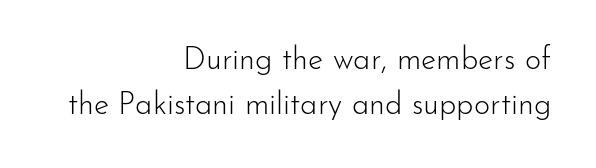
Q: Is the text bold? A: No.
Q: Is the text italic (slanted)? A: No, it is upright.
Q: Is the typeface a serif or a sans-serif typeface? A: Sans-serif.
Q: Is the text underlined? A: No.
Q: How is the paragraph aligned? A: Right-aligned.
Q: Is the spacing between letters normal or unusually wide? A: Normal.
Q: Is the spacing between lines tight, normal or loose? A: Normal.
Q: Width (condensed, normal, or wide)? A: Normal.
Q: Stroke contrast? A: Low.
Q: x-height? A: Small.
Q: Monospaced? A: No.
